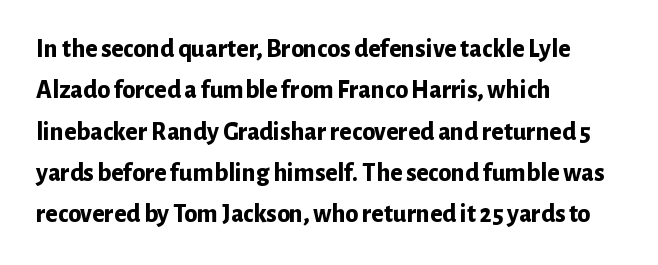
The image shows 26 px bold type, upright; set left-aligned, normal line spacing (1.59x), normal letter spacing, not underlined.
